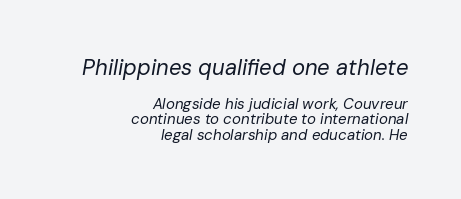
{"italic": "yes", "lean": "right", "slant_degrees": 10, "bold": "no", "underline": "no", "align": "right", "line_spacing": "tight", "line_spacing_ratio": 1.05, "letter_spacing": "normal", "letter_spacing_em": 0.0, "larger_block": "first", "size_ratio": 1.47, "glyph_px": 22}
